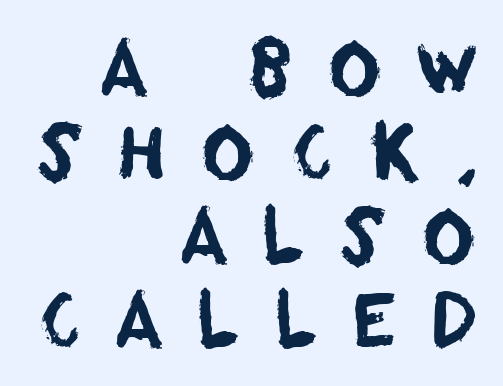
Q: Is the typeface a serif or a sans-serif typeface? A: Sans-serif.
Q: Is the text underlined? A: No.
Q: How is the paragraph aligned? A: Right-aligned.
Q: Is the spacing between letters normal or unusually wide? A: Unusually wide.
Q: Is the spacing between lines tight, normal or loose? A: Tight.
Q: Width (condensed, normal, or wide)? A: Normal.
Q: Stroke contrast? A: Low.
Q: x-height? A: Large.
Q: Monospaced? A: No.
